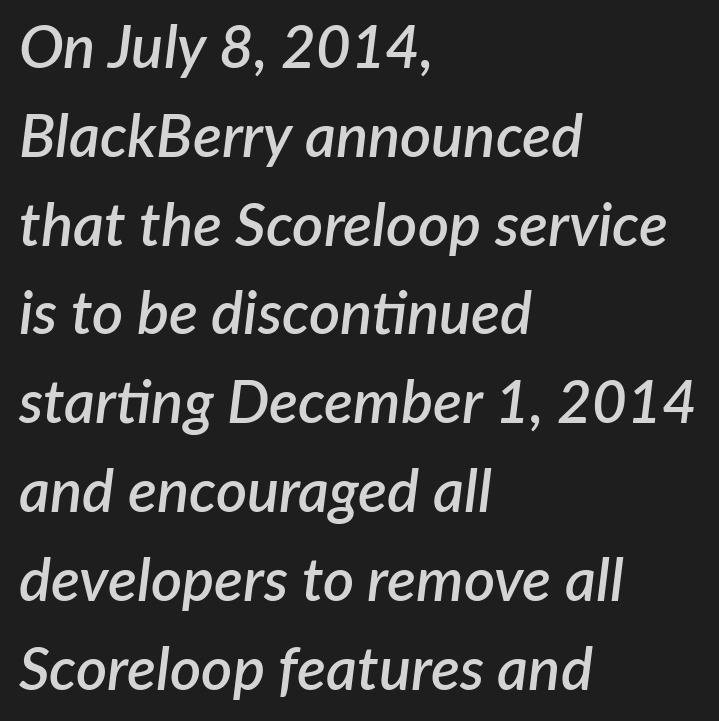
The image shows 60 px semibold type, italic (leaning right); set left-aligned, normal line spacing (1.48x), normal letter spacing, not underlined; low stroke contrast and a medium x-height.
